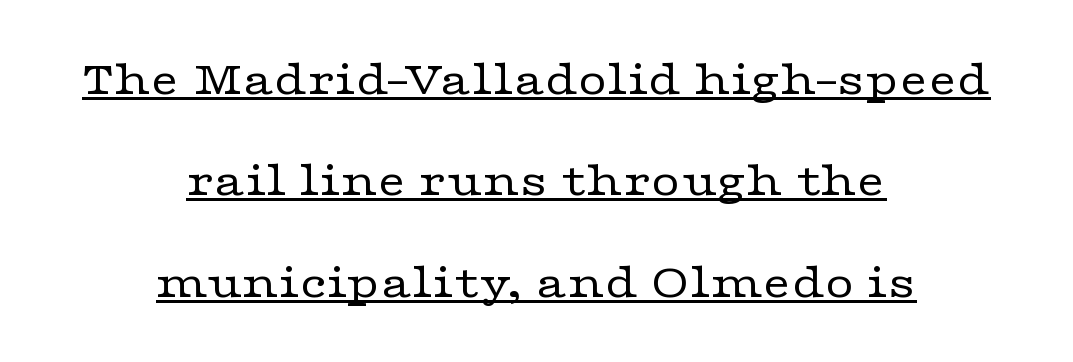
Q: Is the text bold? A: No.
Q: Is the text italic (slanted)? A: No, it is upright.
Q: Is the typeface a serif or a sans-serif typeface? A: Serif.
Q: Is the text underlined? A: Yes.
Q: How is the paragraph aligned? A: Centered.
Q: Is the spacing between letters normal or unusually wide? A: Normal.
Q: Is the spacing between lines tight, normal or loose? A: Loose.
Q: Width (condensed, normal, or wide)? A: Wide.
Q: Stroke contrast? A: Low.
Q: x-height? A: Medium.
Q: Monospaced? A: No.
